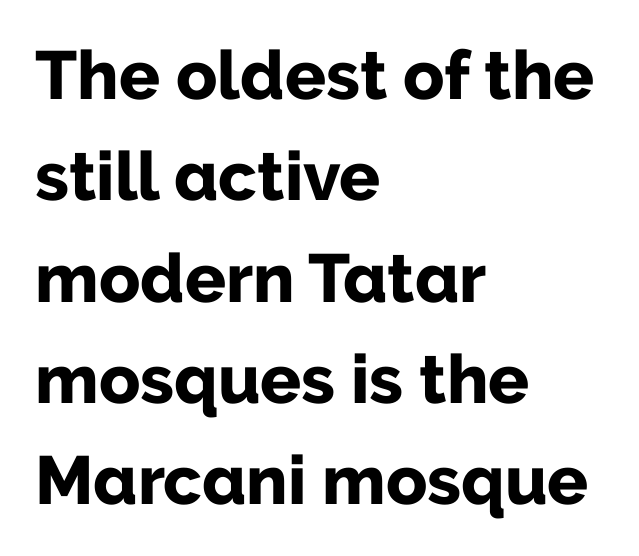
The image shows 68 px bold sans-serif type, upright; set left-aligned, normal line spacing (1.49x), normal letter spacing, not underlined; low stroke contrast and a medium x-height.
